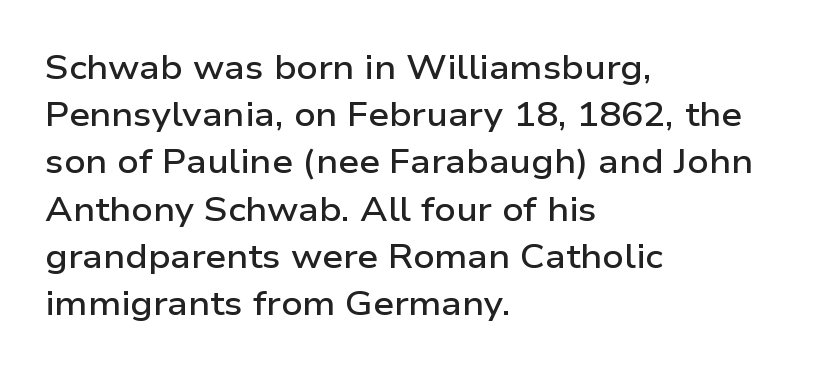
This sample uses a sans-serif face. Vertically, the passage feels balanced, rows spaced as you'd expect. The letterforms sit shoulder to shoulder at normal distance. The sample has been set in demibold, a notch under bold. The specimen omits any rule beneath the text block's lines.
